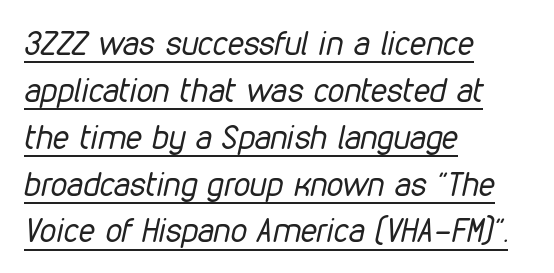
{"italic": "yes", "lean": "right", "slant_degrees": 12, "bold": "no", "weight": "regular", "width": "condensed", "stroke_contrast": "low", "x_height": "medium", "monospaced": "no", "underline": "yes", "align": "left", "line_spacing": "normal", "line_spacing_ratio": 1.42, "letter_spacing": "normal", "letter_spacing_em": 0.0, "glyph_px": 33}
